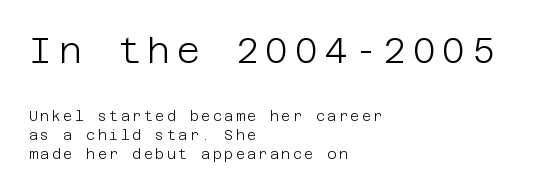
{"serif": "no", "italic": "no", "bold": "no", "weight": "light", "width": "normal", "stroke_contrast": "low", "x_height": "large", "underline": "no", "align": "left", "line_spacing": "normal", "line_spacing_ratio": 1.36, "larger_block": "first", "size_ratio": 2.57, "glyph_px": 36}
